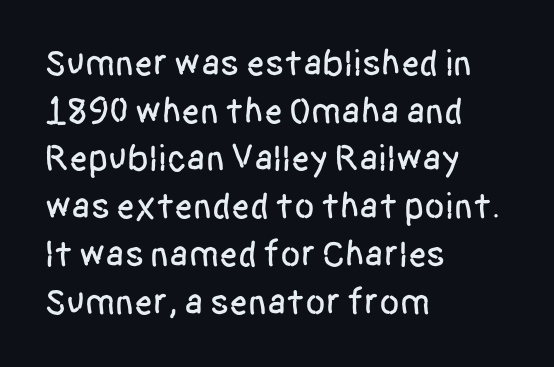
These lines sit exactly where default settings would place them. Words appear dense and cohesive because spacing is normal. Unlike a traditional serif, this face leaves its strokes unadorned. Each row of text sits above clean, open space.
